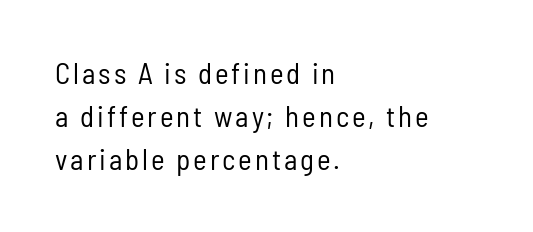
{"serif": "no", "italic": "no", "bold": "no", "weight": "regular", "width": "condensed", "stroke_contrast": "low", "x_height": "medium", "monospaced": "no", "underline": "no", "align": "left", "line_spacing": "normal", "line_spacing_ratio": 1.49, "glyph_px": 29}
